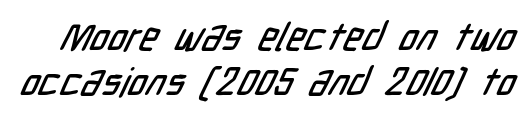
The image shows 39 px condensed sans-serif type; set tight line spacing (1.15x), normal letter spacing, not underlined; low stroke contrast and a medium x-height.
